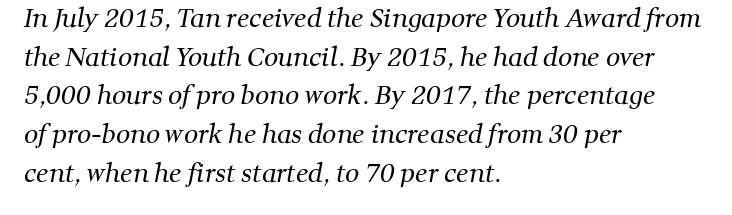
The face looks like a standard text weight, possibly lighter. How are the letters spaced? Ordinarily, with no added tracking. The paragraph has a hard left edge and a soft right edge. The specimen omits any rule beneath the text block's lines. Is there much room between lines? A standard amount, neither cramped nor airy.
